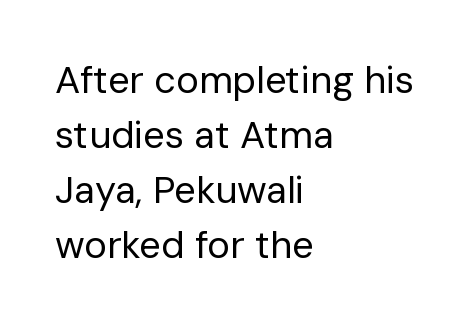
Observe the ordinary spacing: letters are neighbours, not strangers. The paragraph shown leans on its left margin. Is there any slant? The stems are plumb. I'd call this a sans setting — the letters go barefoot.
